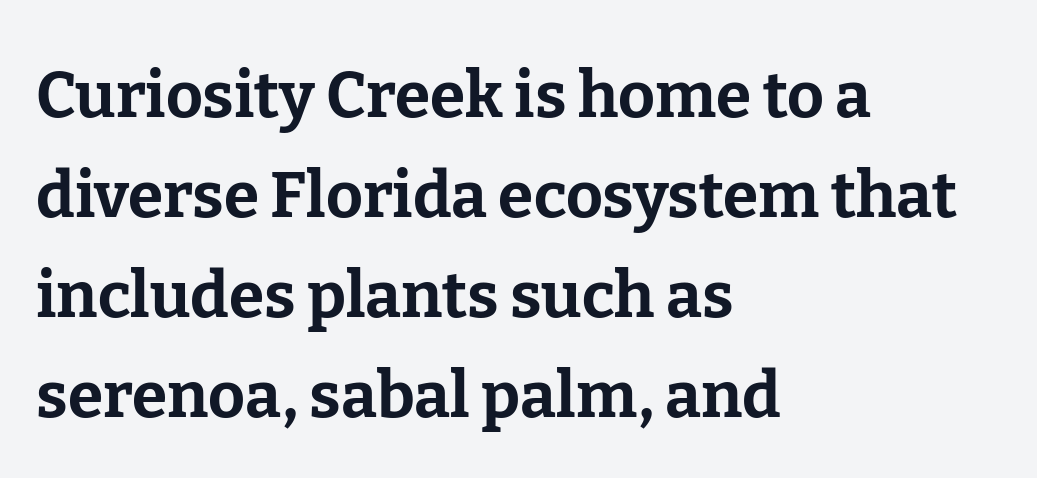
The image shows 64 px bold serif type, upright; set left-aligned, normal line spacing (1.56x), normal letter spacing, not underlined; low stroke contrast and a medium x-height.
